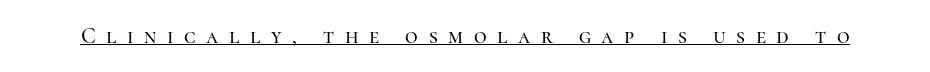
{"italic": "no", "underline": "yes", "letter_spacing": "wide", "letter_spacing_em": 0.48, "glyph_px": 22}
